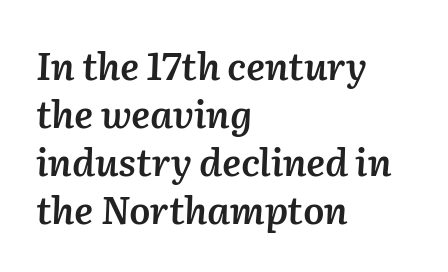
Rendered with sloped, italic letterforms. Tracking value appears to be zero — textbook default spacing. Character widths vary here, with narrow letters taking less room than wide ones. This rendering uses left alignment, leaving the right contour irregular. The vertical gap from one line to the next is medium.
